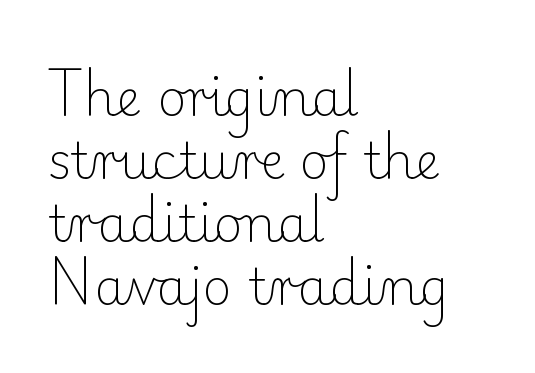
{"serif": "yes", "italic": "no", "bold": "no", "weight": "light", "width": "normal", "stroke_contrast": "low", "x_height": "small", "monospaced": "no", "underline": "no", "align": "left", "line_spacing": "normal", "line_spacing_ratio": 1.26, "letter_spacing": "normal", "letter_spacing_em": 0.0, "glyph_px": 50}
